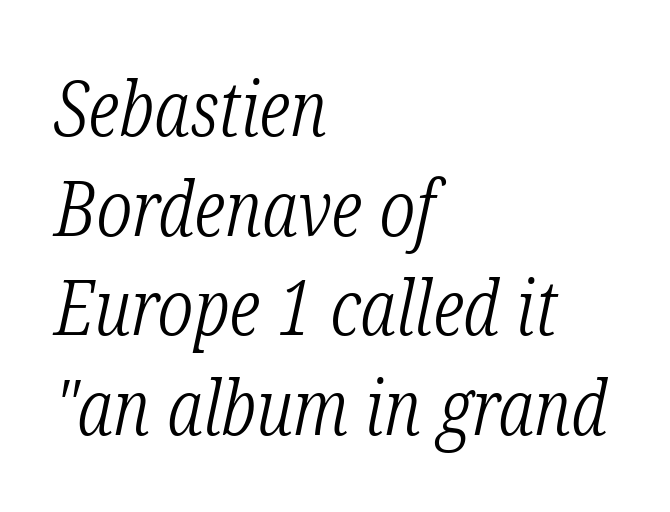
Q: Is the text bold? A: No.
Q: Is the text italic (slanted)? A: Yes, it leans right by about 12 degrees.
Q: Is the typeface a serif or a sans-serif typeface? A: Serif.
Q: Is the text underlined? A: No.
Q: How is the paragraph aligned? A: Left-aligned.
Q: Is the spacing between letters normal or unusually wide? A: Normal.
Q: Is the spacing between lines tight, normal or loose? A: Normal.
Q: Width (condensed, normal, or wide)? A: Condensed.
Q: Stroke contrast? A: Low.
Q: x-height? A: Medium.
Q: Monospaced? A: No.
